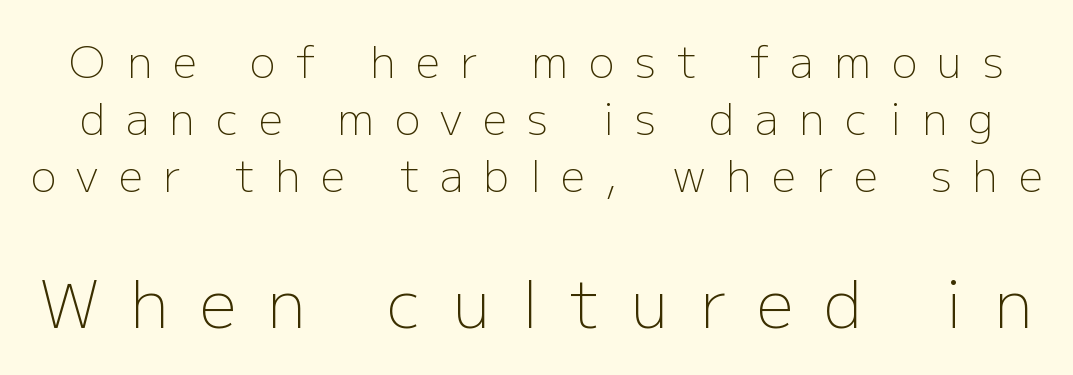
The image shows 65 px light sans-serif type, upright; set normal line spacing (1.33x), unusually wide letter spacing (+0.48 em), not underlined; the second (bottom) block is 1.51x larger; low stroke contrast and a medium x-height.
